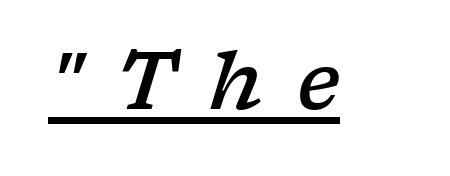
Q: Is the text bold? A: Semi-bold.
Q: Is the text italic (slanted)? A: Yes, it leans right by about 17 degrees.
Q: Is the typeface a serif or a sans-serif typeface? A: Serif.
Q: Is the text underlined? A: Yes.
Q: Is the spacing between letters normal or unusually wide? A: Unusually wide.
Q: Width (condensed, normal, or wide)? A: Wide.
Q: Stroke contrast? A: Low.
Q: x-height? A: Medium.
Q: Monospaced? A: No.
